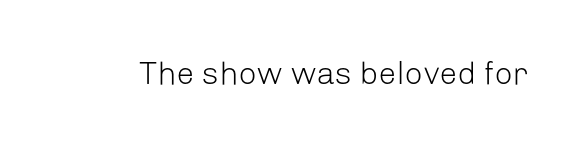
Q: Is the text bold? A: No.
Q: Is the text italic (slanted)? A: No, it is upright.
Q: Is the typeface a serif or a sans-serif typeface? A: Sans-serif.
Q: Is the text underlined? A: No.
Q: Is the spacing between letters normal or unusually wide? A: Normal.
Q: Width (condensed, normal, or wide)? A: Normal.
Q: Stroke contrast? A: Low.
Q: x-height? A: Medium.
Q: Monospaced? A: No.
